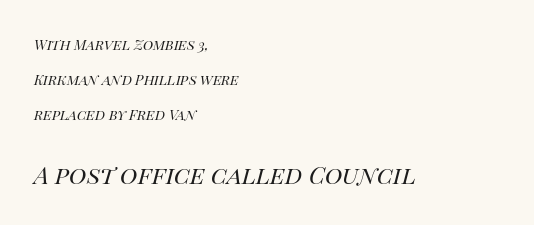
The image shows 24 px text type, italic (leaning right); set left-aligned, loose line spacing (2.49x), normal letter spacing, not underlined; the second (bottom) block is 1.71x larger.
